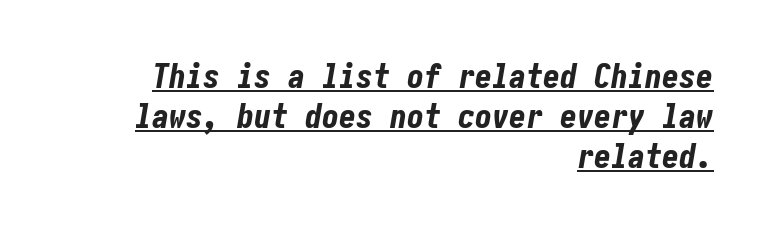
Q: Is the text bold? A: Yes.
Q: Is the text italic (slanted)? A: Yes, it leans right by about 10 degrees.
Q: Is the text underlined? A: Yes.
Q: How is the paragraph aligned? A: Right-aligned.
Q: Is the spacing between letters normal or unusually wide? A: Normal.
Q: Width (condensed, normal, or wide)? A: Condensed.
Q: Stroke contrast? A: Low.
Q: x-height? A: Medium.
